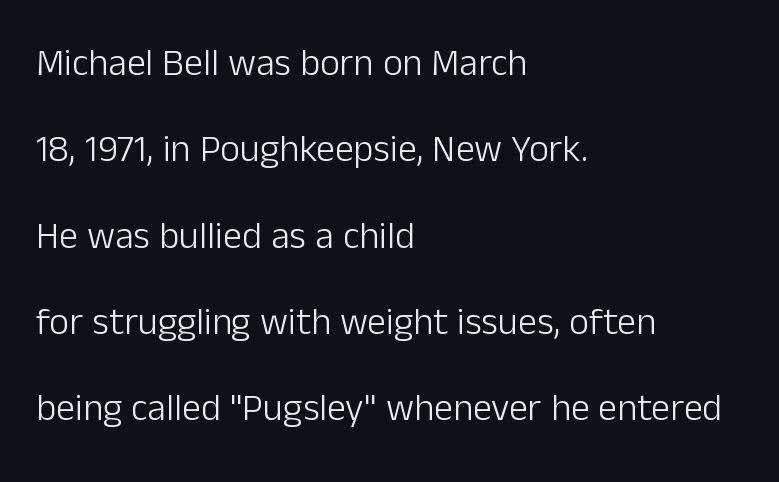
{"serif": "no", "italic": "no", "bold": "no", "weight": "light", "width": "normal", "stroke_contrast": "low", "x_height": "medium", "monospaced": "no", "underline": "no", "align": "left", "line_spacing": "loose", "line_spacing_ratio": 2.27, "letter_spacing": "normal", "letter_spacing_em": 0.0, "glyph_px": 38}
